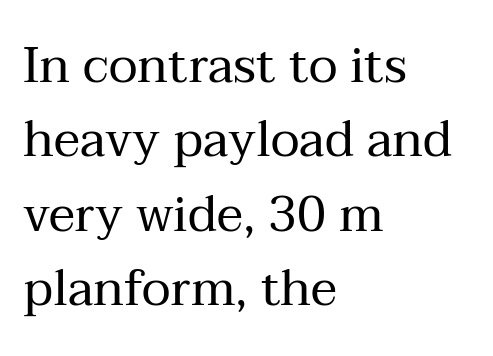
Spacing verdict: proportional, widths tailored to each character. Rendered with straight, roman letterforms. These lines are set flush left with a ragged right edge. Weight: in the light-to-regular range. The type family on display is of the serif kind. Descender tails drop into unmarked territory.
